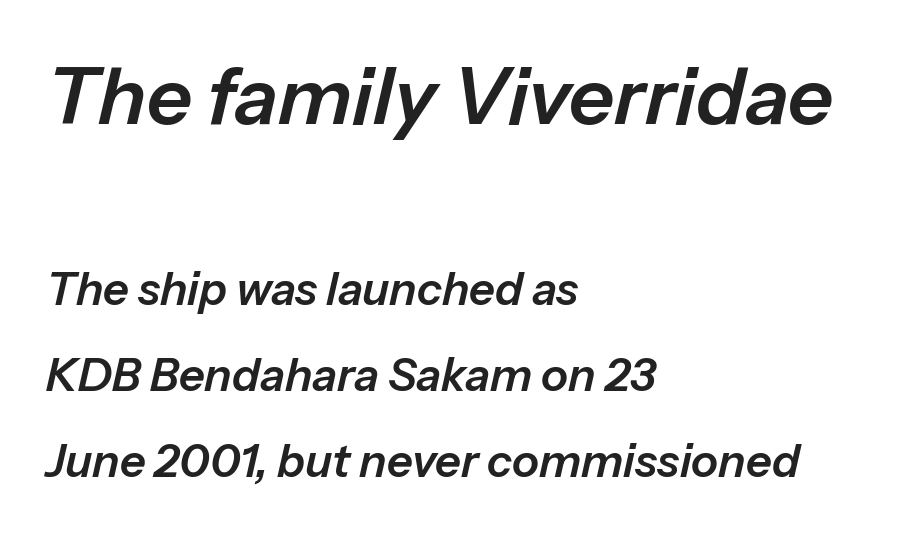
Varying glyph widths throughout — classic text-font behaviour. Two sizes are in play, and the larger belongs to the first block. No word sits above an underline. Typeset ragged right — the left edge is the straight one. Slanted lettering throughout.
